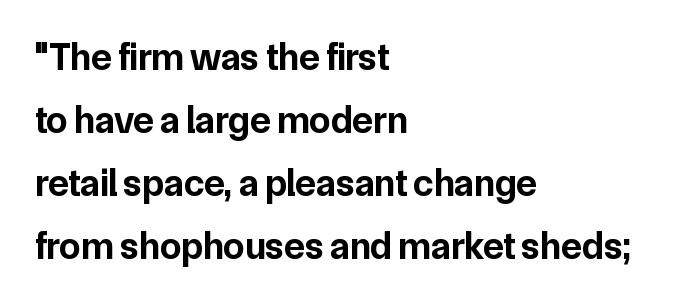
This rendering leaves character spacing at its baseline value. Here the designer chose a conventional face with non-uniform glyph widths. The lines sit at an ordinary, default distance from one another. The type family on display is of the sans-serif kind. If you drew a ruler down the left edge, every line would touch it. Each glyph is drawn with heavy, bold strokes.
